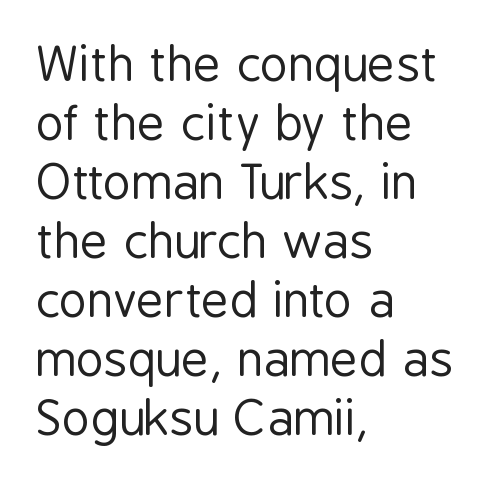
Q: Is the text bold? A: No.
Q: Is the text italic (slanted)? A: No, it is upright.
Q: Is the typeface a serif or a sans-serif typeface? A: Sans-serif.
Q: Is the text underlined? A: No.
Q: How is the paragraph aligned? A: Left-aligned.
Q: Is the spacing between letters normal or unusually wide? A: Normal.
Q: Width (condensed, normal, or wide)? A: Condensed.
Q: Stroke contrast? A: Low.
Q: x-height? A: Medium.
Q: Monospaced? A: No.
